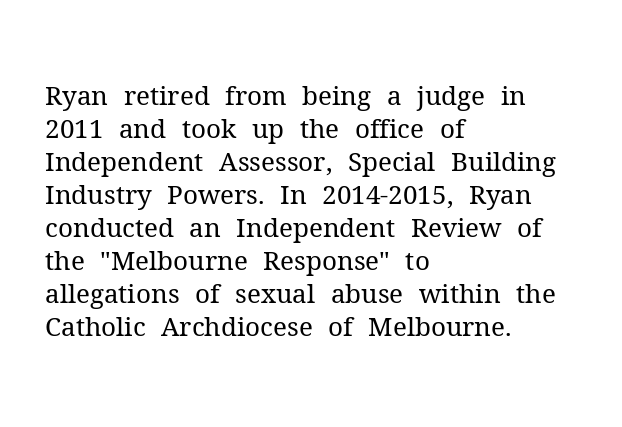
Q: Is the text bold? A: No.
Q: Is the text italic (slanted)? A: No, it is upright.
Q: Is the text underlined? A: No.
Q: How is the paragraph aligned? A: Left-aligned.
Q: Is the spacing between letters normal or unusually wide? A: Normal.
Q: Is the spacing between lines tight, normal or loose? A: Normal.
